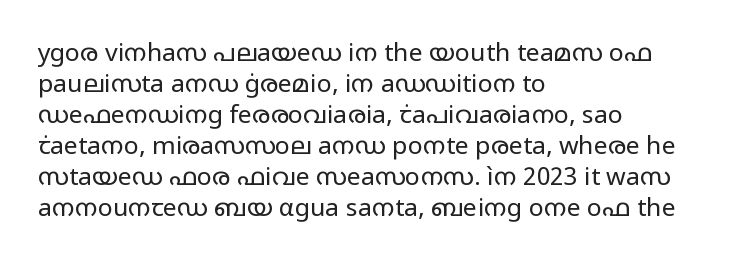
The image shows 25 px text type, upright; set left-aligned, line spacing 1.24x, normal letter spacing, not underlined.
